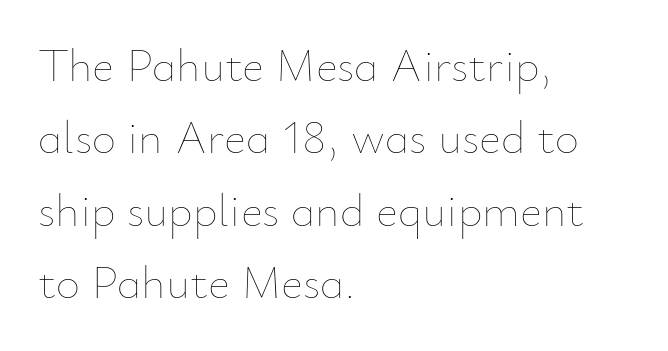
{"italic": "no", "bold": "no", "weight": "thin", "width": "normal", "stroke_contrast": "low", "x_height": "small", "monospaced": "no", "underline": "no", "align": "left", "line_spacing": "normal", "line_spacing_ratio": 1.54, "letter_spacing": "normal", "letter_spacing_em": 0.0, "glyph_px": 47}
